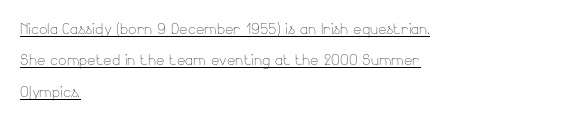
The image shows 20 px text type, upright; set left-aligned, normal line spacing (1.57x), normal letter spacing, underlined.
